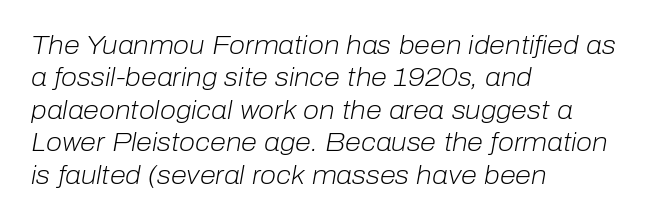
{"italic": "yes", "lean": "right", "slant_degrees": 10, "bold": "no", "underline": "no", "align": "left", "line_spacing": "normal", "line_spacing_ratio": 1.25, "letter_spacing": "normal", "letter_spacing_em": 0.0, "glyph_px": 26}
